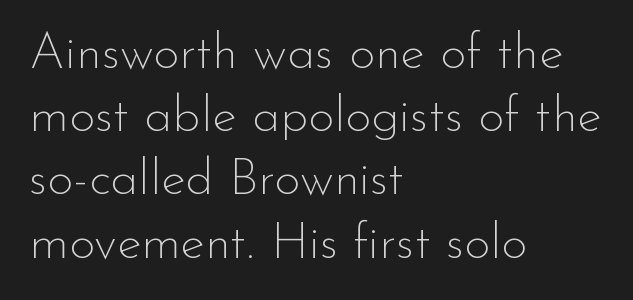
{"serif": "no", "italic": "no", "bold": "no", "weight": "thin", "width": "normal", "stroke_contrast": "low", "x_height": "small", "monospaced": "no", "underline": "no", "align": "left", "line_spacing_ratio": 1.24, "letter_spacing": "normal", "letter_spacing_em": 0.0, "glyph_px": 51}
